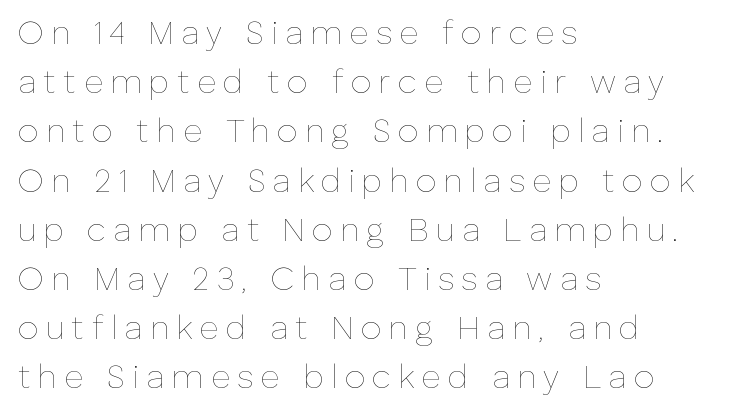
{"italic": "no", "bold": "no", "weight": "thin", "width": "normal", "stroke_contrast": "low", "x_height": "medium", "monospaced": "no", "underline": "no", "align": "left", "line_spacing": "normal", "line_spacing_ratio": 1.49, "letter_spacing": "wide", "letter_spacing_em": 0.22, "glyph_px": 33}
